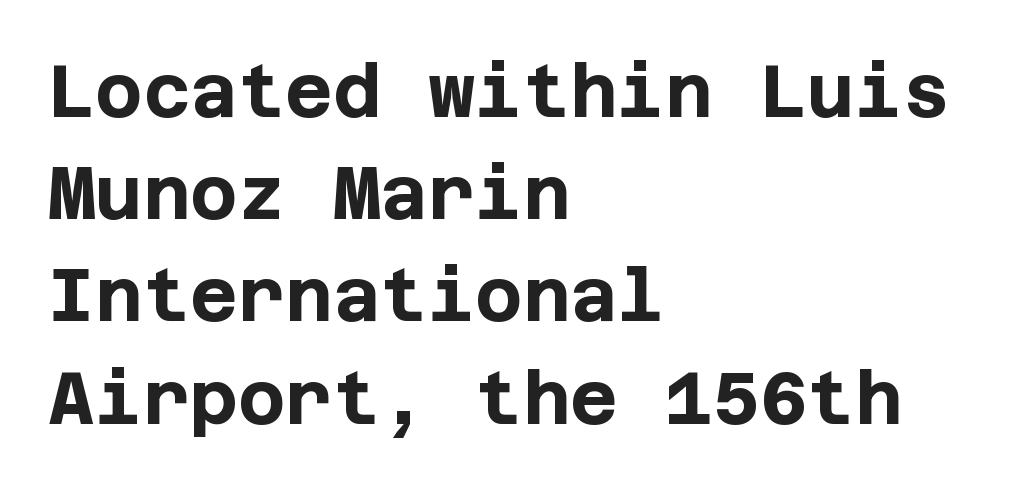
The image shows 73 px bold sans-serif type, upright; set left-aligned, normal line spacing (1.4x), normal letter spacing, not underlined; low stroke contrast and a large x-height.
